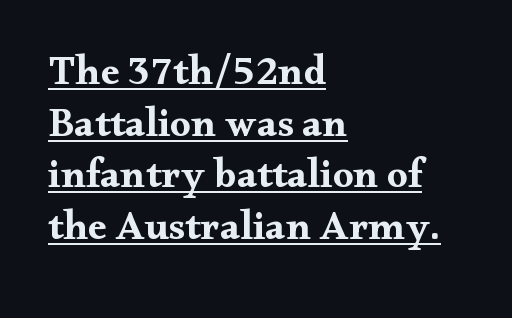
The image shows 41 px bold, wide serif type, upright; set left-aligned, normal line spacing (1.26x), normal letter spacing, underlined; medium stroke contrast and a small x-height.
